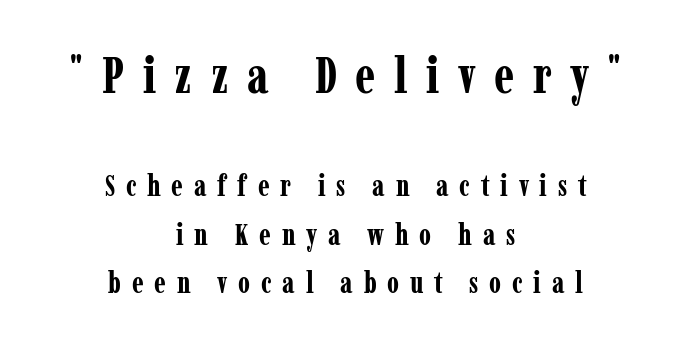
The image shows 50 px bold, condensed serif type, upright; set centered, normal line spacing (1.67x), unusually wide letter spacing (+0.37 em), not underlined; the first (top) block is 1.72x larger; low stroke contrast and a medium x-height.
